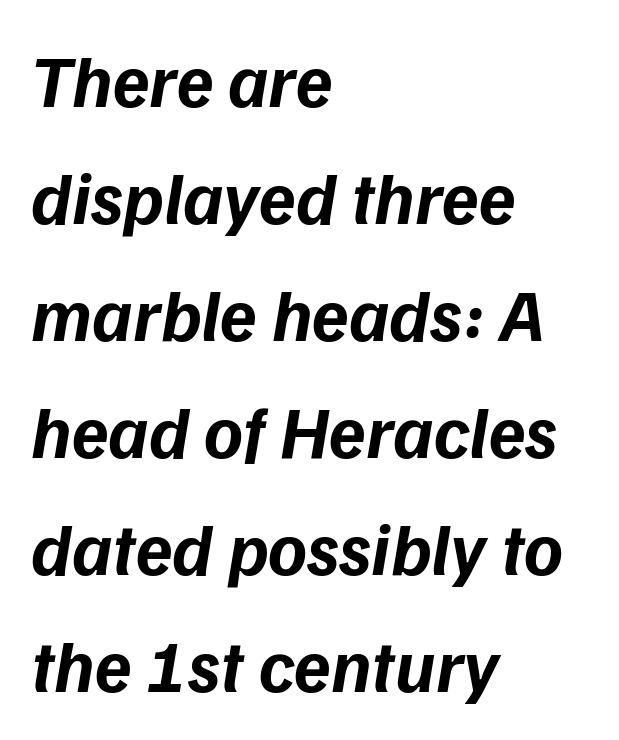
The image shows 74 px bold sans-serif type; set left-aligned, normal line spacing (1.58x), normal letter spacing, not underlined; low stroke contrast and a medium x-height.
